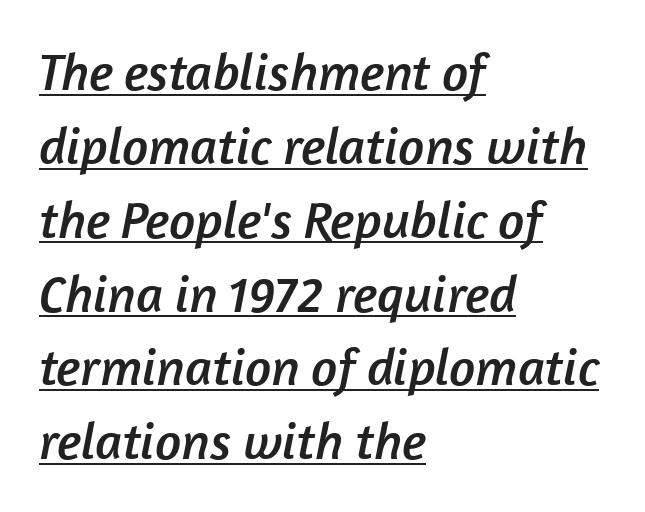
Q: Is the typeface a serif or a sans-serif typeface? A: Sans-serif.
Q: Is the text underlined? A: Yes.
Q: How is the paragraph aligned? A: Left-aligned.
Q: Is the spacing between letters normal or unusually wide? A: Normal.
Q: Is the spacing between lines tight, normal or loose? A: Normal.
Q: Width (condensed, normal, or wide)? A: Normal.
Q: Stroke contrast? A: Low.
Q: x-height? A: Medium.
Q: Monospaced? A: No.
